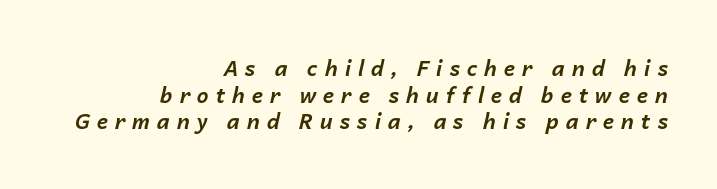
{"italic": "yes", "lean": "right", "slant_degrees": 14, "bold": "yes", "underline": "no", "align": "right", "line_spacing": "normal", "line_spacing_ratio": 1.27, "letter_spacing": "wide", "letter_spacing_em": 0.33, "glyph_px": 21}
